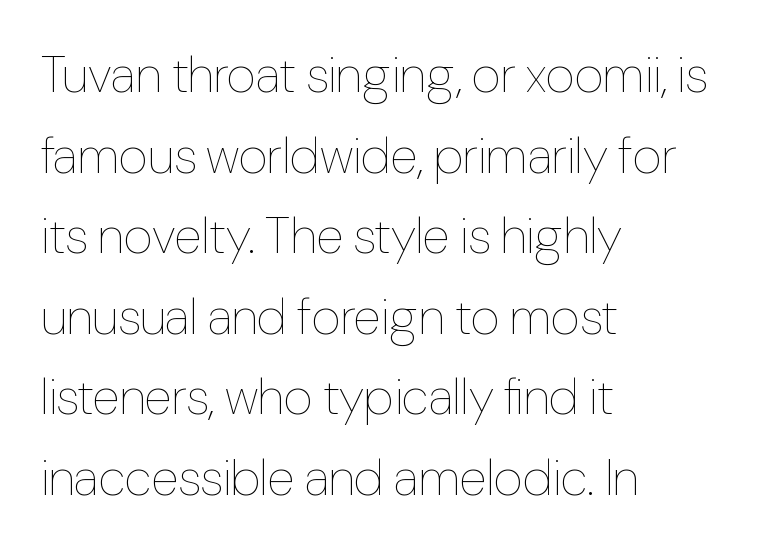
The image shows 51 px thin, condensed type, upright; set left-aligned, normal line spacing (1.58x), normal letter spacing, not underlined; low stroke contrast and a medium x-height.
